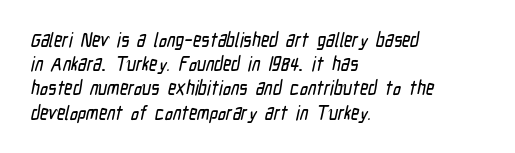
Words appear dense and cohesive because spacing is normal. The text block is weighted toward the left margin, trailing off unevenly rightward. The strip under each line holds only bare page.
